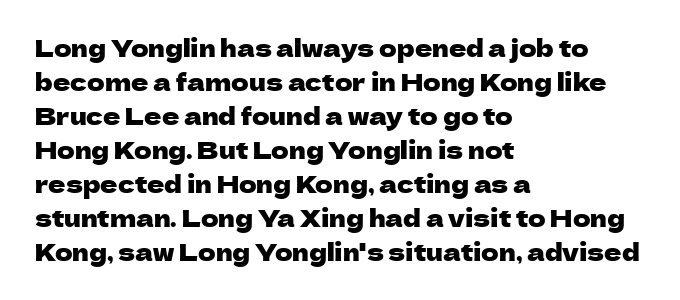
Each word holds together tightly as a unit, with standard inter-letter gaps. Horizontally, the lines are justified to the leading edge only. Check the space under the baseline: it is left empty. Leading matches the norm, producing a regular column.
